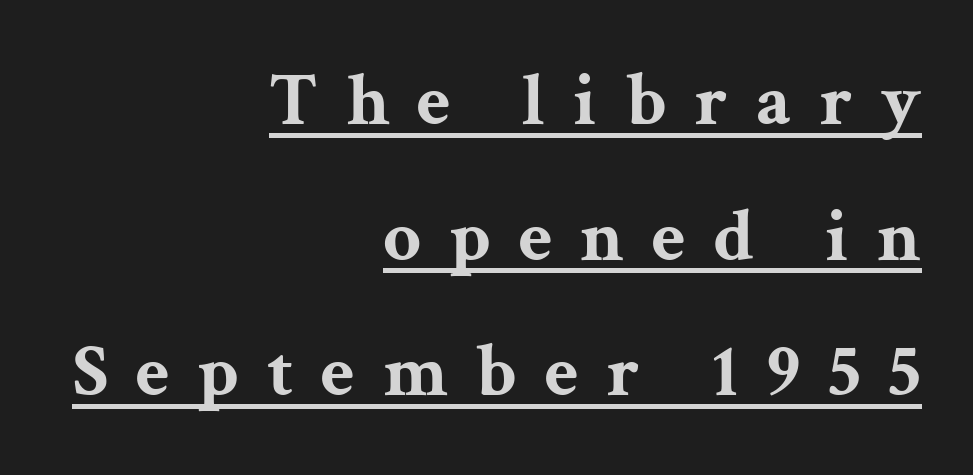
Q: Is the text bold? A: Yes.
Q: Is the text italic (slanted)? A: No, it is upright.
Q: Is the typeface a serif or a sans-serif typeface? A: Serif.
Q: Is the text underlined? A: Yes.
Q: How is the paragraph aligned? A: Right-aligned.
Q: Is the spacing between letters normal or unusually wide? A: Unusually wide.
Q: Width (condensed, normal, or wide)? A: Wide.
Q: Stroke contrast? A: Medium.
Q: x-height? A: Medium.
Q: Monospaced? A: No.
